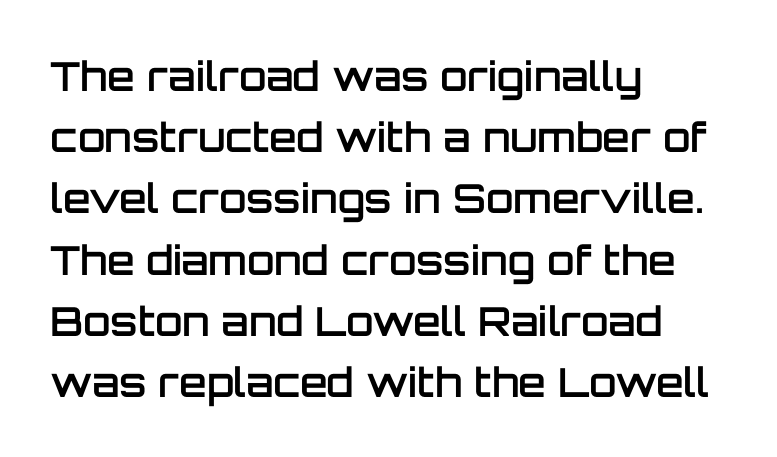
Q: Is the text bold? A: Semi-bold.
Q: Is the text italic (slanted)? A: No, it is upright.
Q: Is the typeface a serif or a sans-serif typeface? A: Sans-serif.
Q: Is the text underlined? A: No.
Q: How is the paragraph aligned? A: Left-aligned.
Q: Is the spacing between letters normal or unusually wide? A: Normal.
Q: Is the spacing between lines tight, normal or loose? A: Normal.
Q: Width (condensed, normal, or wide)? A: Normal.
Q: Stroke contrast? A: Low.
Q: x-height? A: Large.
Q: Monospaced? A: No.
